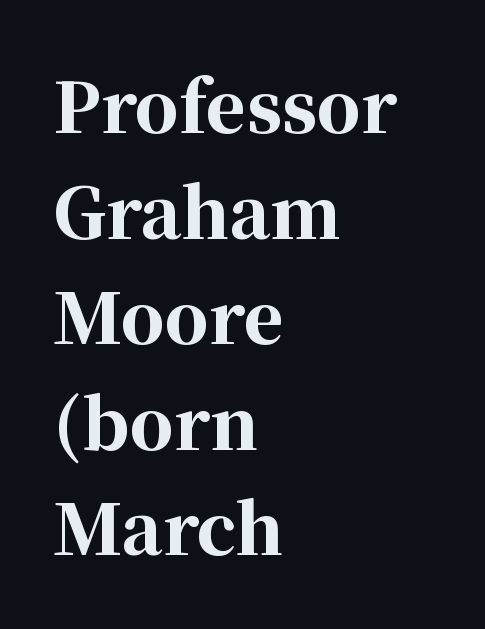
Q: Is the text bold? A: Yes.
Q: Is the text italic (slanted)? A: No, it is upright.
Q: Is the typeface a serif or a sans-serif typeface? A: Serif.
Q: Is the text underlined? A: No.
Q: How is the paragraph aligned? A: Left-aligned.
Q: Is the spacing between letters normal or unusually wide? A: Normal.
Q: Is the spacing between lines tight, normal or loose? A: Normal.
Q: Width (condensed, normal, or wide)? A: Normal.
Q: Stroke contrast? A: High.
Q: x-height? A: Medium.
Q: Monospaced? A: No.
